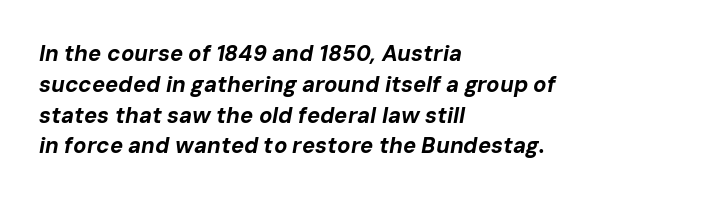
{"italic": "yes", "lean": "right", "slant_degrees": 10, "bold": "yes", "underline": "no", "align": "left", "line_spacing": "normal", "line_spacing_ratio": 1.4, "letter_spacing": "normal", "letter_spacing_em": 0.0, "glyph_px": 22}
